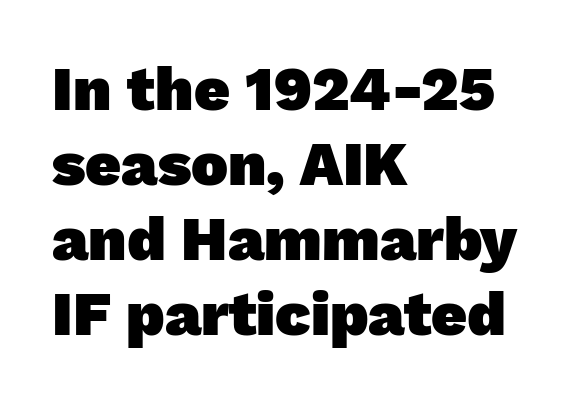
The image shows 62 px heavy sans-serif type; set left-aligned, line spacing 1.21x, normal letter spacing, not underlined; low stroke contrast and a medium x-height.
